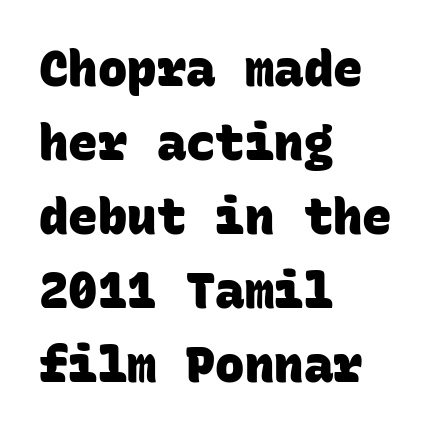
The paragraph shown leans on its left margin. The specimen omits any rule beneath the text block's lines. Strong, thick strokes mark this as bold type. Students, note that the glyphs here touch the page at normal intervals. A normal amount of white space separates one row of letters from the next. Serif or sans? Sans — the stroke terminals are bare.
